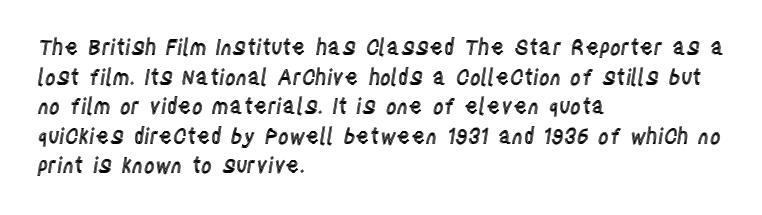
The image shows 21 px text type; set left-aligned, normal line spacing (1.41x), normal letter spacing, not underlined.
